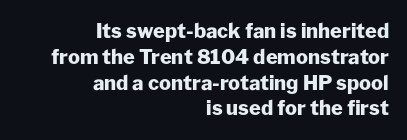
The image shows 20 px bold type, upright; set right-aligned, normal line spacing (1.29x), normal letter spacing, not underlined.
